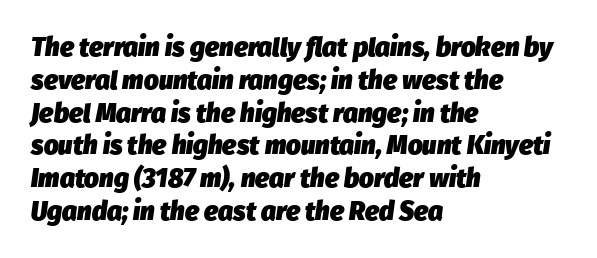
{"italic": "yes", "lean": "right", "slant_degrees": 8, "bold": "yes", "underline": "no", "align": "left", "line_spacing": "normal", "line_spacing_ratio": 1.26, "letter_spacing": "normal", "letter_spacing_em": 0.0, "glyph_px": 26}
